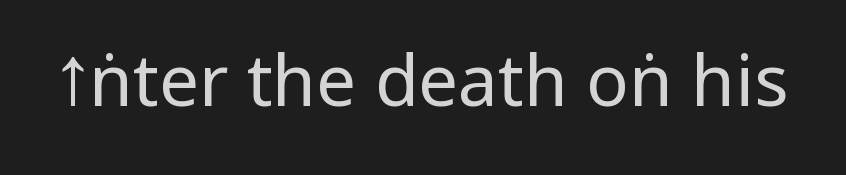
The image shows 71 px regular-weight, condensed sans-serif type, upright; set normal letter spacing, not underlined; low stroke contrast.
